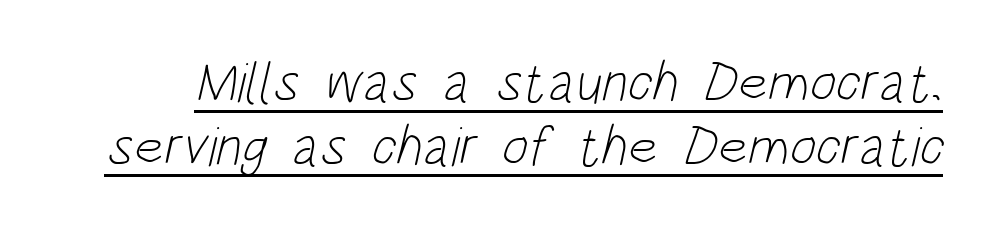
Q: Is the text bold? A: No.
Q: Is the typeface a serif or a sans-serif typeface? A: Sans-serif.
Q: Is the text underlined? A: Yes.
Q: Is the spacing between letters normal or unusually wide? A: Normal.
Q: Is the spacing between lines tight, normal or loose? A: Tight.
Q: Width (condensed, normal, or wide)? A: Condensed.
Q: Stroke contrast? A: Low.
Q: x-height? A: Large.
Q: Monospaced? A: No.
